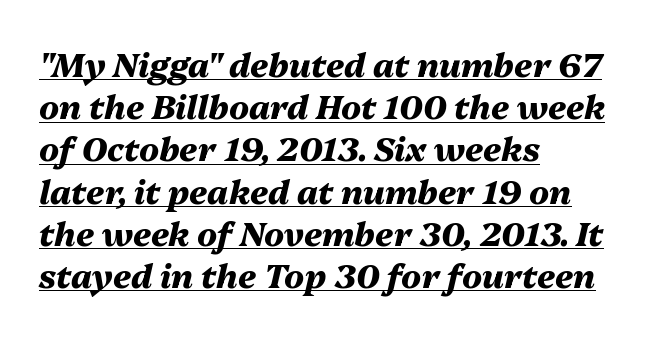
The image shows 33 px heavy type, italic (leaning right); set left-aligned, normal line spacing (1.28x), normal letter spacing, underlined; medium stroke contrast and a medium x-height.
